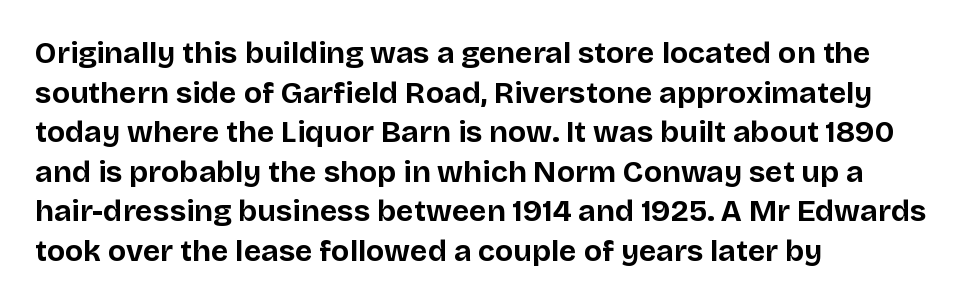
The image shows 30 px bold sans-serif type, upright; set left-aligned, normal line spacing (1.32x), normal letter spacing, not underlined; low stroke contrast and a large x-height.
